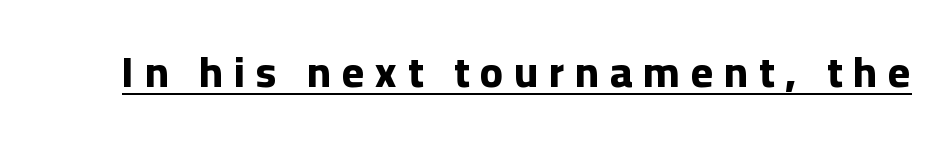
{"serif": "no", "italic": "no", "bold": "yes", "weight": "bold", "width": "normal", "stroke_contrast": "low", "x_height": "medium", "monospaced": "no", "underline": "yes", "letter_spacing": "wide", "letter_spacing_em": 0.25, "glyph_px": 43}
